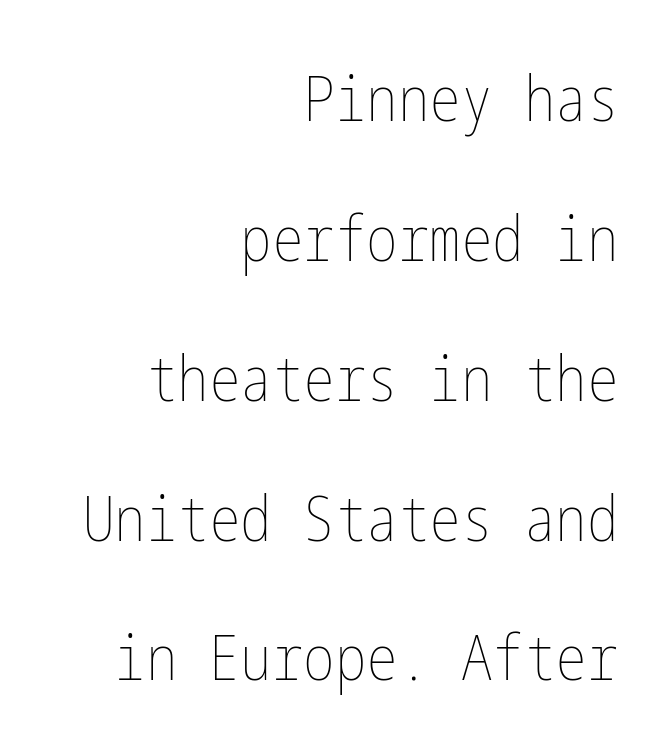
The image shows 63 px thin, condensed type, upright; set right-aligned, loose line spacing (2.22x), normal letter spacing, not underlined; low stroke contrast and a medium x-height.
